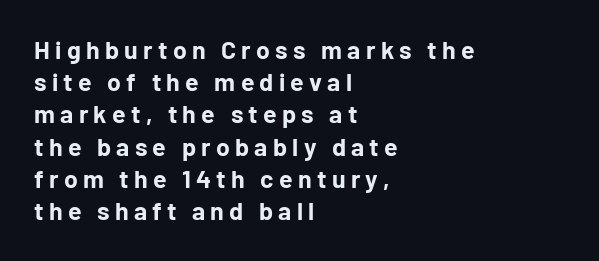
{"italic": "no", "bold": "yes", "underline": "no", "align": "left", "line_spacing": "normal", "line_spacing_ratio": 1.29, "letter_spacing": "wide", "letter_spacing_em": 0.21, "glyph_px": 25}
